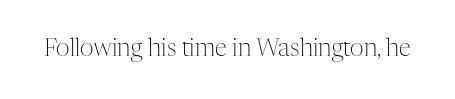
Only glyphs here, with clear space below each row. Notice how the stems are strictly vertical — no italics here. Between one letter and the next there's only the usual sliver of space. Is this a heavy cut? Hardly; it is regular or lighter.
